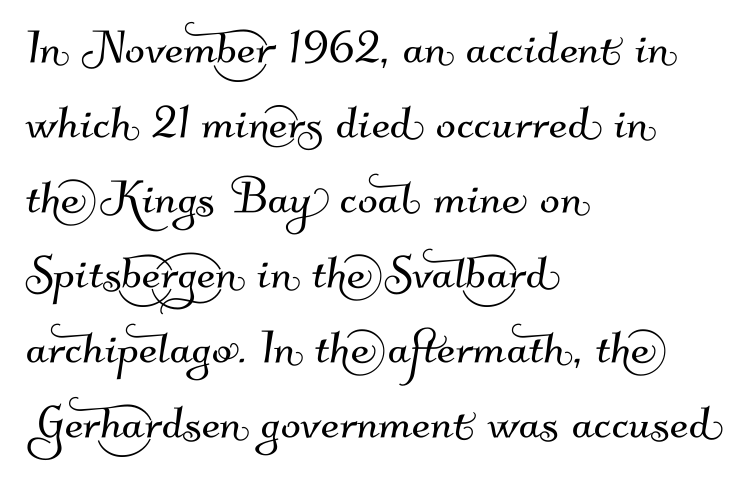
The image shows 59 px sans-serif type; set left-aligned, normal line spacing (1.27x), normal letter spacing, not underlined; medium stroke contrast and a small x-height.
